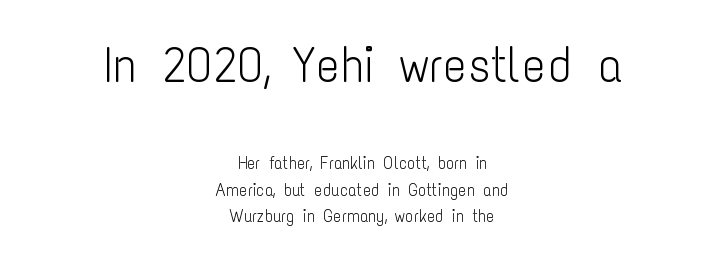
{"serif": "no", "italic": "no", "bold": "no", "weight": "light", "width": "condensed", "stroke_contrast": "low", "x_height": "medium", "monospaced": "no", "underline": "no", "align": "center", "line_spacing": "normal", "line_spacing_ratio": 1.56, "letter_spacing": "normal", "letter_spacing_em": 0.0, "larger_block": "first", "size_ratio": 2.94, "glyph_px": 50}
